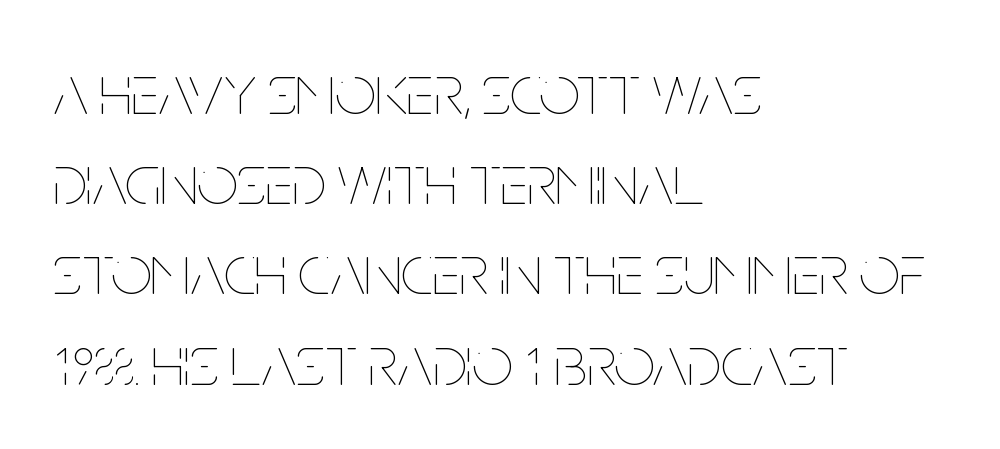
{"italic": "no", "bold": "no", "weight": "thin", "width": "condensed", "stroke_contrast": "low", "x_height": "large", "monospaced": "no", "underline": "no", "align": "left", "line_spacing": "normal", "line_spacing_ratio": 1.27, "letter_spacing": "normal", "letter_spacing_em": 0.0, "glyph_px": 71}
